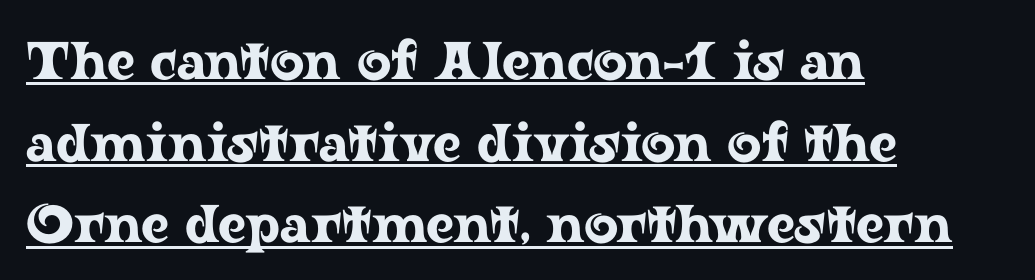
The image shows 53 px wide serif type, upright; set left-aligned, normal line spacing (1.54x), normal letter spacing, underlined; low stroke contrast and a medium x-height.
